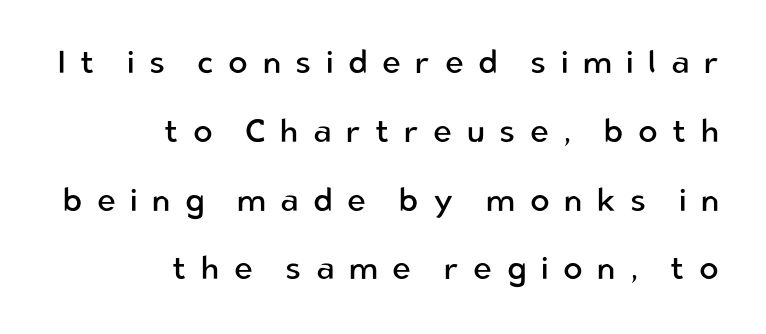
Q: Is the text bold? A: No.
Q: Is the text italic (slanted)? A: No, it is upright.
Q: Is the typeface a serif or a sans-serif typeface? A: Sans-serif.
Q: Is the text underlined? A: No.
Q: How is the paragraph aligned? A: Right-aligned.
Q: Is the spacing between letters normal or unusually wide? A: Unusually wide.
Q: Is the spacing between lines tight, normal or loose? A: Loose.
Q: Width (condensed, normal, or wide)? A: Normal.
Q: Stroke contrast? A: Low.
Q: x-height? A: Medium.
Q: Monospaced? A: No.
